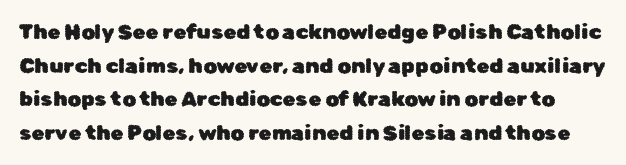
Q: Is the text italic (slanted)? A: No, it is upright.
Q: Is the text underlined? A: No.
Q: Is the spacing between letters normal or unusually wide? A: Normal.
Q: Is the spacing between lines tight, normal or loose? A: Normal.
